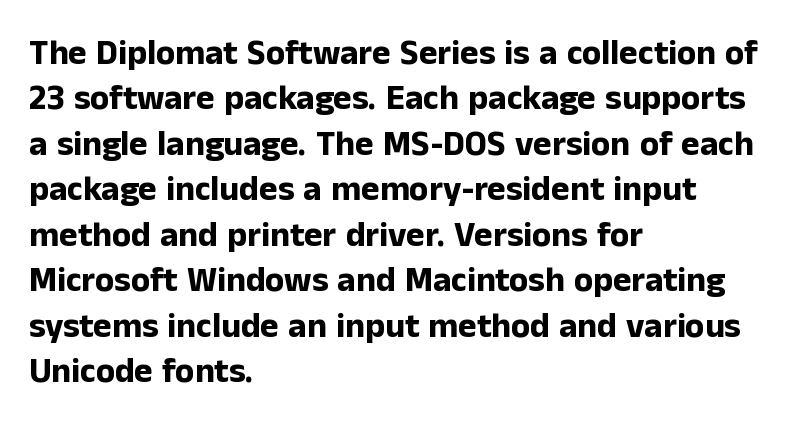
Q: Is the text bold? A: Yes.
Q: Is the text italic (slanted)? A: No, it is upright.
Q: Is the typeface a serif or a sans-serif typeface? A: Sans-serif.
Q: Is the text underlined? A: No.
Q: How is the paragraph aligned? A: Left-aligned.
Q: Is the spacing between letters normal or unusually wide? A: Normal.
Q: Is the spacing between lines tight, normal or loose? A: Normal.
Q: Width (condensed, normal, or wide)? A: Normal.
Q: Stroke contrast? A: Low.
Q: x-height? A: Medium.
Q: Monospaced? A: No.
